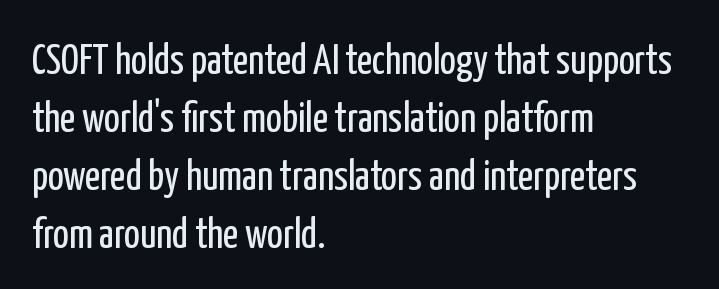
Successive baselines arrive at the customary interval. Tracking value appears to be zero — textbook default spacing. Beneath every word, the page is bare. These lines are set flush left with a ragged right edge.
